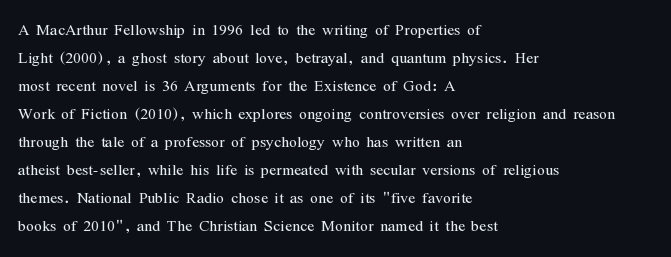
{"italic": "no", "bold": "no", "underline": "no", "align": "left", "line_spacing": "normal", "line_spacing_ratio": 1.33, "letter_spacing": "normal", "letter_spacing_em": 0.0, "glyph_px": 21}
